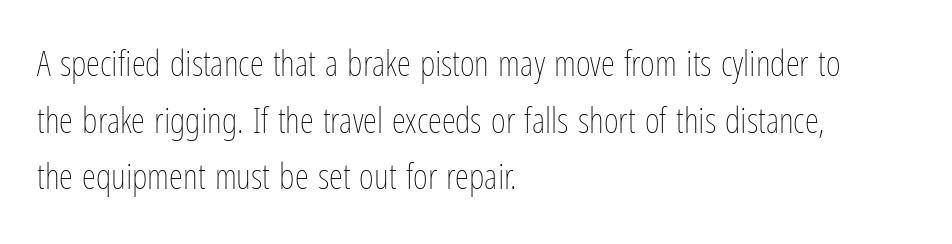
Q: Is the text bold? A: No.
Q: Is the text italic (slanted)? A: No, it is upright.
Q: Is the text underlined? A: No.
Q: How is the paragraph aligned? A: Left-aligned.
Q: Is the spacing between letters normal or unusually wide? A: Normal.
Q: Is the spacing between lines tight, normal or loose? A: Normal.
Q: Width (condensed, normal, or wide)? A: Condensed.
Q: Stroke contrast? A: Low.
Q: x-height? A: Medium.
Q: Monospaced? A: No.
